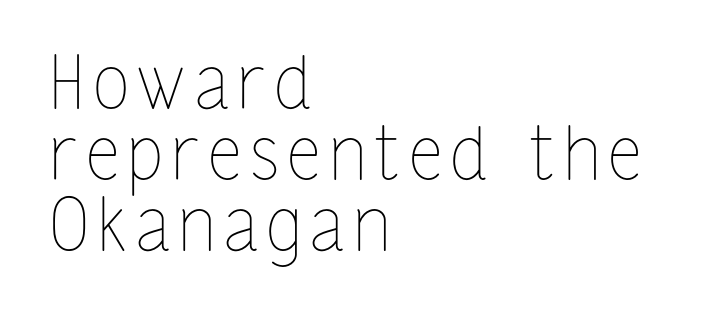
{"italic": "no", "bold": "no", "weight": "thin", "width": "condensed", "stroke_contrast": "low", "x_height": "medium", "monospaced": "no", "underline": "no", "align": "left", "line_spacing": "tight", "line_spacing_ratio": 0.97, "glyph_px": 73}
